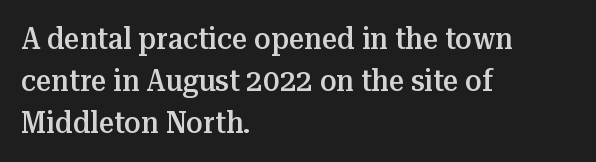
{"serif": "yes", "italic": "no", "bold": "semi", "weight": "semibold", "width": "normal", "stroke_contrast": "medium", "x_height": "medium", "monospaced": "no", "underline": "no", "align": "left", "line_spacing": "normal", "line_spacing_ratio": 1.4, "letter_spacing": "normal", "letter_spacing_em": 0.0, "glyph_px": 30}
